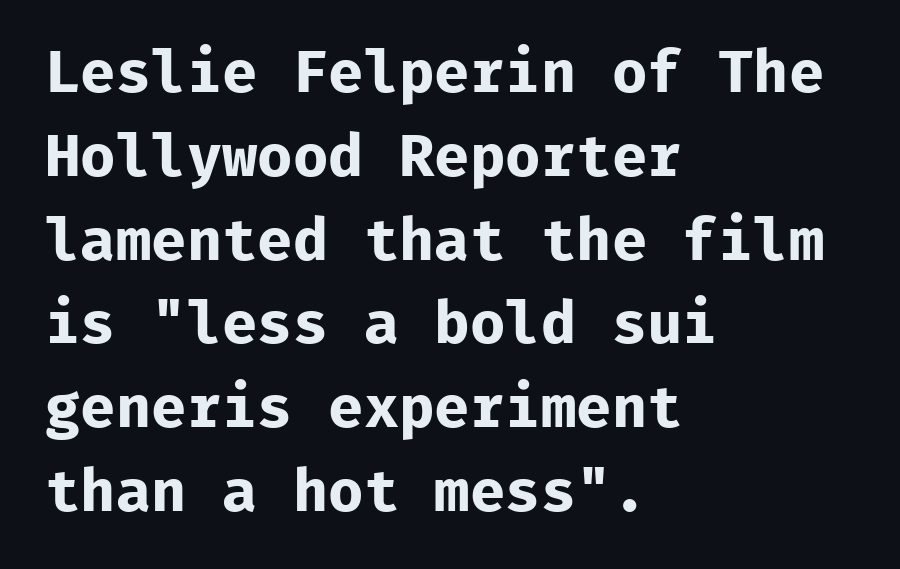
Q: Is the text bold? A: Yes.
Q: Is the text italic (slanted)? A: No, it is upright.
Q: Is the typeface a serif or a sans-serif typeface? A: Sans-serif.
Q: Is the text underlined? A: No.
Q: How is the paragraph aligned? A: Left-aligned.
Q: Is the spacing between letters normal or unusually wide? A: Normal.
Q: Is the spacing between lines tight, normal or loose? A: Normal.
Q: Width (condensed, normal, or wide)? A: Normal.
Q: Stroke contrast? A: Low.
Q: x-height? A: Medium.
Q: Monospaced? A: Yes.
